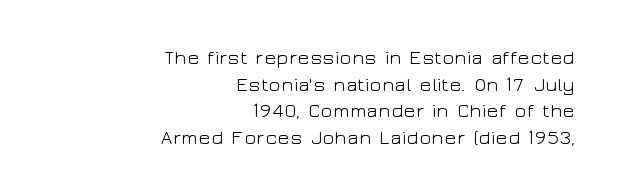
Q: Is the text bold? A: No.
Q: Is the text italic (slanted)? A: No, it is upright.
Q: Is the text underlined? A: No.
Q: How is the paragraph aligned? A: Right-aligned.
Q: Is the spacing between letters normal or unusually wide? A: Normal.
Q: Is the spacing between lines tight, normal or loose? A: Normal.
